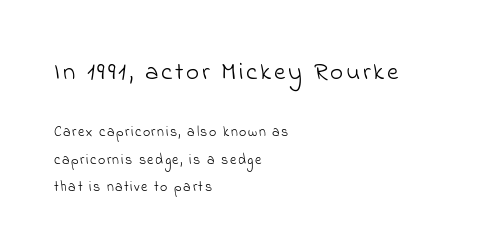
{"bold": "no", "underline": "no", "align": "left", "line_spacing": "loose", "line_spacing_ratio": 1.94, "larger_block": "first", "size_ratio": 1.79, "glyph_px": 25}
